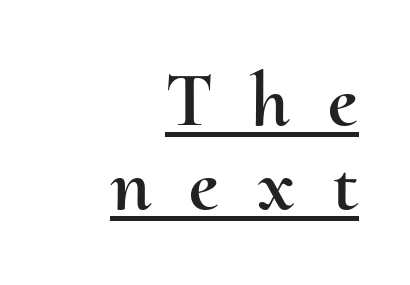
Q: Is the text italic (slanted)? A: No, it is upright.
Q: Is the text underlined? A: Yes.
Q: How is the paragraph aligned? A: Right-aligned.
Q: Is the spacing between letters normal or unusually wide? A: Unusually wide.
Q: Is the spacing between lines tight, normal or loose? A: Tight.
Q: Width (condensed, normal, or wide)? A: Normal.
Q: Stroke contrast? A: Medium.
Q: x-height? A: Small.
Q: Monospaced? A: No.
